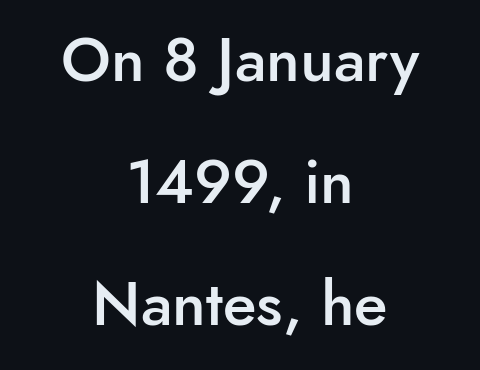
Q: Is the text bold? A: Semi-bold.
Q: Is the text italic (slanted)? A: No, it is upright.
Q: Is the typeface a serif or a sans-serif typeface? A: Sans-serif.
Q: Is the text underlined? A: No.
Q: How is the paragraph aligned? A: Centered.
Q: Is the spacing between letters normal or unusually wide? A: Normal.
Q: Is the spacing between lines tight, normal or loose? A: Loose.
Q: Width (condensed, normal, or wide)? A: Normal.
Q: Stroke contrast? A: Low.
Q: x-height? A: Small.
Q: Monospaced? A: No.
